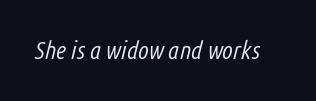
Q: Is the text bold? A: No.
Q: Is the text italic (slanted)? A: Yes, it leans right by about 14 degrees.
Q: Is the text underlined? A: No.
Q: Is the spacing between letters normal or unusually wide? A: Normal.
